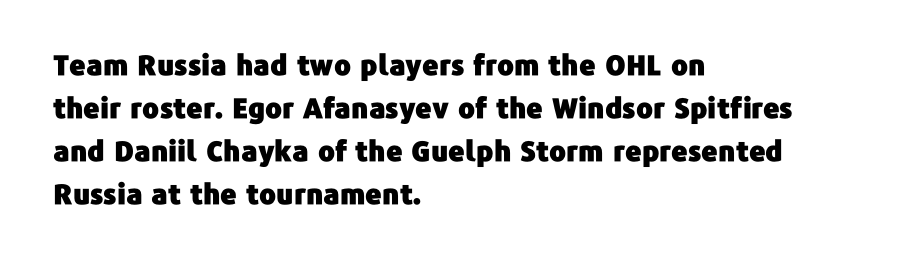
Q: Is the text italic (slanted)? A: No, it is upright.
Q: Is the typeface a serif or a sans-serif typeface? A: Sans-serif.
Q: Is the text underlined? A: No.
Q: How is the paragraph aligned? A: Left-aligned.
Q: Is the spacing between letters normal or unusually wide? A: Normal.
Q: Is the spacing between lines tight, normal or loose? A: Normal.
Q: Width (condensed, normal, or wide)? A: Normal.
Q: Stroke contrast? A: Low.
Q: x-height? A: Medium.
Q: Monospaced? A: No.
